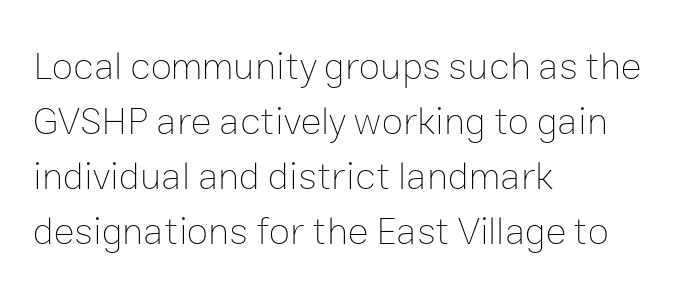
{"italic": "no", "bold": "no", "weight": "thin", "width": "normal", "stroke_contrast": "low", "x_height": "medium", "monospaced": "no", "underline": "no", "align": "left", "line_spacing": "normal", "line_spacing_ratio": 1.41, "letter_spacing": "normal", "letter_spacing_em": 0.0, "glyph_px": 39}
